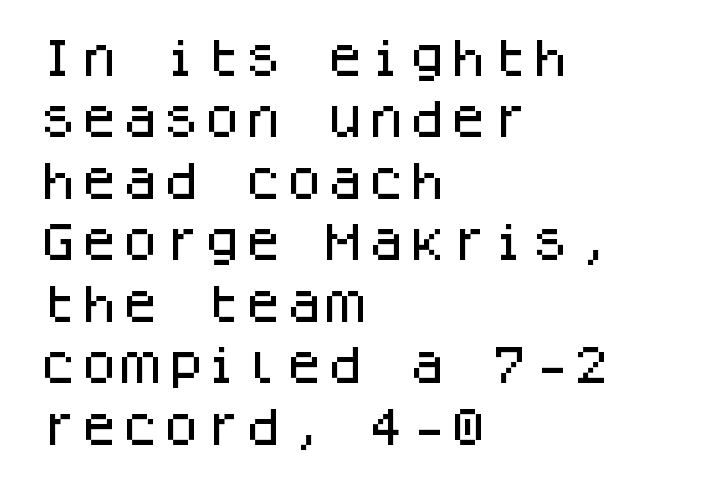
Letters rest on an invisible, unmarked baseline. Students, observe: this is what conventionally led text looks like. Horizontally, the lines are justified to the leading edge only. Spacing verdict: monospaced, one width for all characters. Between one letter and the next there's only the usual sliver of space.
